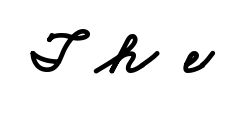
The image shows 63 px wide sans-serif type; set unusually wide letter spacing (+0.43 em), not underlined; low stroke contrast and a small x-height.
